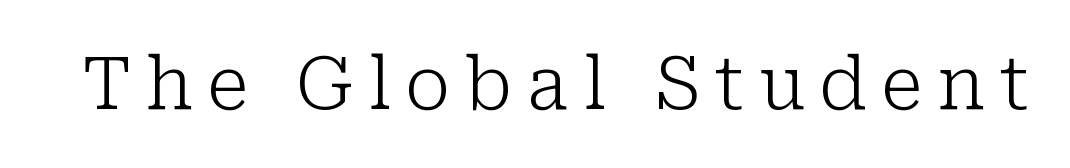
The zone under the glyphs is completely vacant. Does extra space separate the letters? Yes, quite a lot of it. In terms of letterform style, serifs are clearly present. Every character sits straight up, as roman type does. A quiet, ordinary-to-light weight characterises the typeface. Varying glyph widths throughout — classic text-font behaviour.
